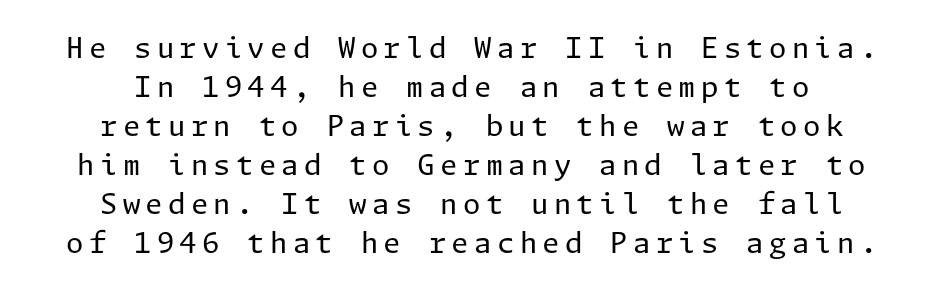
Q: Is the text bold? A: No.
Q: Is the text italic (slanted)? A: No, it is upright.
Q: Is the typeface a serif or a sans-serif typeface? A: Sans-serif.
Q: Is the text underlined? A: No.
Q: How is the paragraph aligned? A: Centered.
Q: Is the spacing between lines tight, normal or loose? A: Normal.
Q: Width (condensed, normal, or wide)? A: Normal.
Q: Stroke contrast? A: Low.
Q: x-height? A: Medium.
